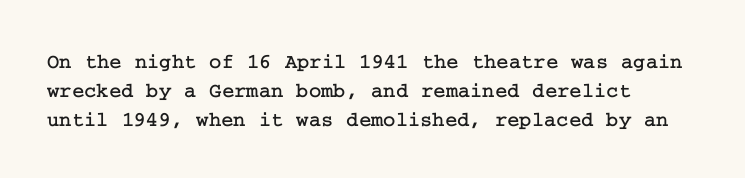
Does the leading feel generous? No, just average. Nobody touched the tracking dial on this one. This is the regular roman posture of the typeface. Visually the block forms a straight wall on the left and a jagged coastline on the right.
